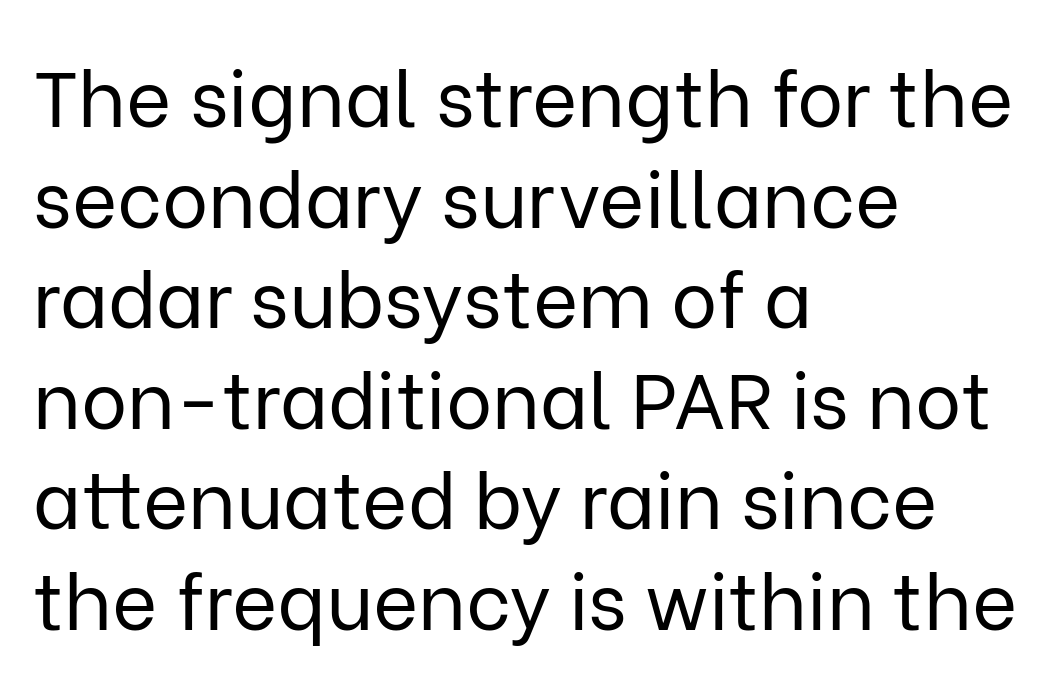
Q: Is the text bold? A: No.
Q: Is the text italic (slanted)? A: No, it is upright.
Q: Is the typeface a serif or a sans-serif typeface? A: Sans-serif.
Q: Is the text underlined? A: No.
Q: How is the paragraph aligned? A: Left-aligned.
Q: Is the spacing between letters normal or unusually wide? A: Normal.
Q: Is the spacing between lines tight, normal or loose? A: Normal.
Q: Width (condensed, normal, or wide)? A: Normal.
Q: Stroke contrast? A: Low.
Q: x-height? A: Medium.
Q: Monospaced? A: No.
